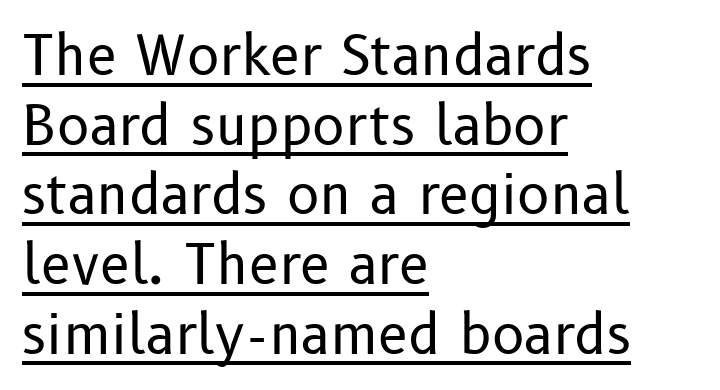
{"serif": "no", "italic": "no", "bold": "no", "weight": "regular", "width": "normal", "stroke_contrast": "low", "x_height": "medium", "monospaced": "no", "underline": "yes", "align": "left", "line_spacing": "normal", "line_spacing_ratio": 1.29, "letter_spacing": "normal", "letter_spacing_em": 0.0, "glyph_px": 54}
